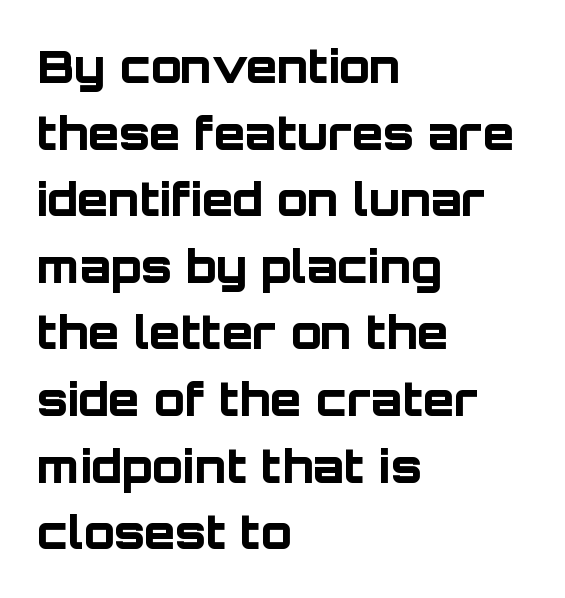
The image shows 45 px bold sans-serif type, upright; set left-aligned, normal line spacing (1.48x), normal letter spacing, not underlined; low stroke contrast and a large x-height.
